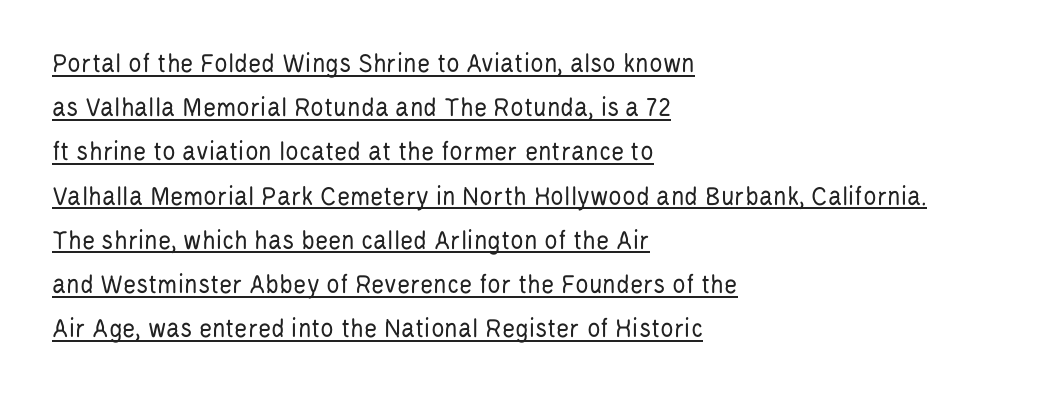
Q: Is the text bold? A: No.
Q: Is the text italic (slanted)? A: No, it is upright.
Q: Is the typeface a serif or a sans-serif typeface? A: Sans-serif.
Q: Is the text underlined? A: Yes.
Q: How is the paragraph aligned? A: Left-aligned.
Q: Is the spacing between letters normal or unusually wide? A: Normal.
Q: Is the spacing between lines tight, normal or loose? A: Normal.
Q: Width (condensed, normal, or wide)? A: Condensed.
Q: Stroke contrast? A: Low.
Q: x-height? A: Large.
Q: Monospaced? A: No.
